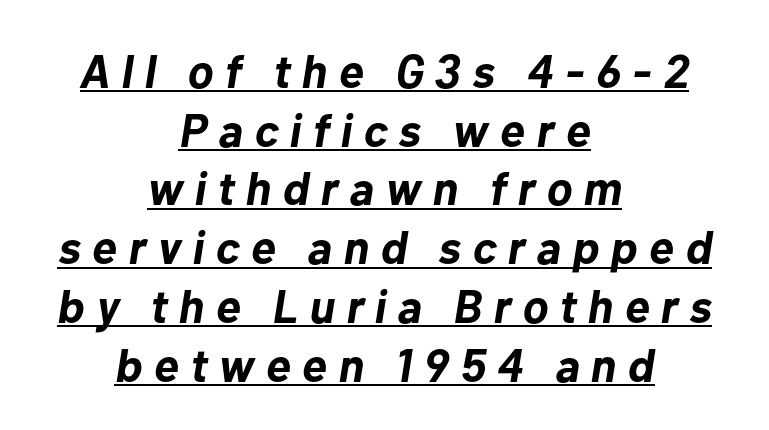
Thick stems and heavy bowls — unmistakably bold. Spacing between characters has been opened up far beyond the box default. Somebody hit Ctrl+U on this one — the words are underlined. Layout note: lines centered. Proportional: the letters do not fall into vertical columns. Would a proofreader flag this as italicized? Yes.
